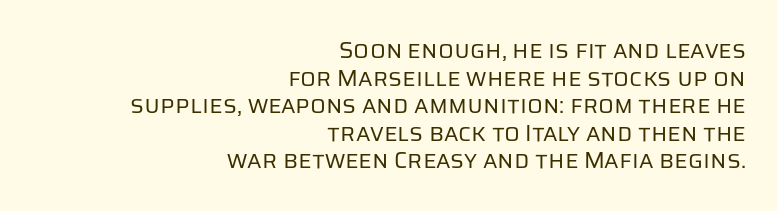
The characters are drawn with everyday or finer stroke widths. No italicization has been applied; the sample stays upright. There is no visible air inserted between adjacent glyphs. Alignment: flush right. The gap between lines stays unmarked.
